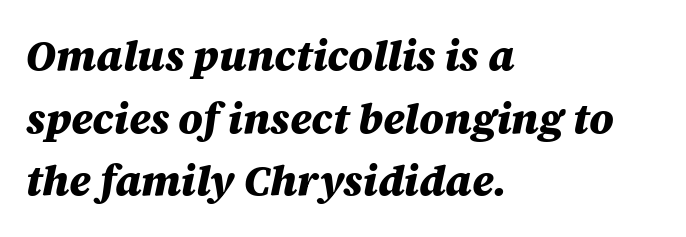
{"italic": "yes", "lean": "right", "slant_degrees": 12, "bold": "yes", "weight": "heavy", "width": "normal", "stroke_contrast": "medium", "x_height": "large", "monospaced": "no", "underline": "no", "align": "left", "line_spacing": "normal", "line_spacing_ratio": 1.49, "letter_spacing": "normal", "letter_spacing_em": 0.0, "glyph_px": 42}
